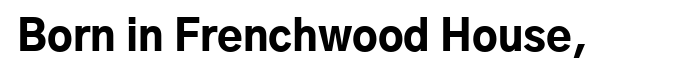
Q: Is the text bold? A: Yes.
Q: Is the text italic (slanted)? A: No, it is upright.
Q: Is the typeface a serif or a sans-serif typeface? A: Sans-serif.
Q: Is the text underlined? A: No.
Q: Is the spacing between letters normal or unusually wide? A: Normal.
Q: Width (condensed, normal, or wide)? A: Normal.
Q: Stroke contrast? A: Low.
Q: x-height? A: Medium.
Q: Monospaced? A: No.
